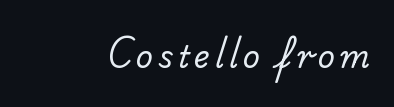
Q: Is the text bold? A: No.
Q: Is the typeface a serif or a sans-serif typeface? A: Sans-serif.
Q: Is the text underlined? A: No.
Q: Width (condensed, normal, or wide)? A: Normal.
Q: Stroke contrast? A: Low.
Q: x-height? A: Small.
Q: Monospaced? A: No.
